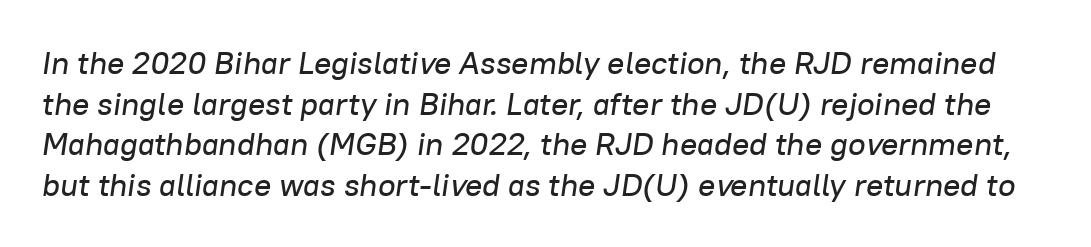
The image shows 32 px text type, italic (leaning right); set normal line spacing (1.27x), normal letter spacing, not underlined; low stroke contrast and a medium x-height.
